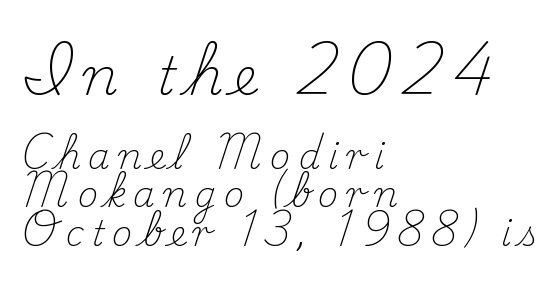
The image shows 52 px light serif type; set left-aligned, tight line spacing (1.1x), unusually wide letter spacing (+0.22 em), not underlined; the first (top) block is 1.49x larger; medium stroke contrast and a small x-height.
